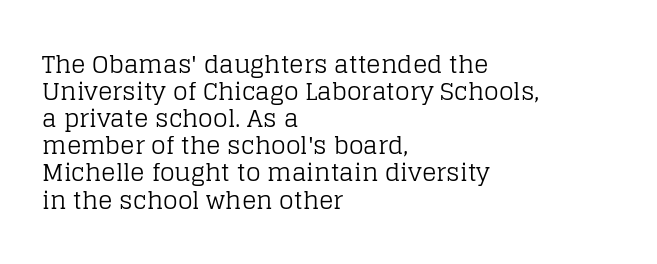
Q: Is the text bold? A: No.
Q: Is the text italic (slanted)? A: No, it is upright.
Q: Is the text underlined? A: No.
Q: How is the paragraph aligned? A: Left-aligned.
Q: Is the spacing between letters normal or unusually wide? A: Normal.
Q: Is the spacing between lines tight, normal or loose? A: Tight.
